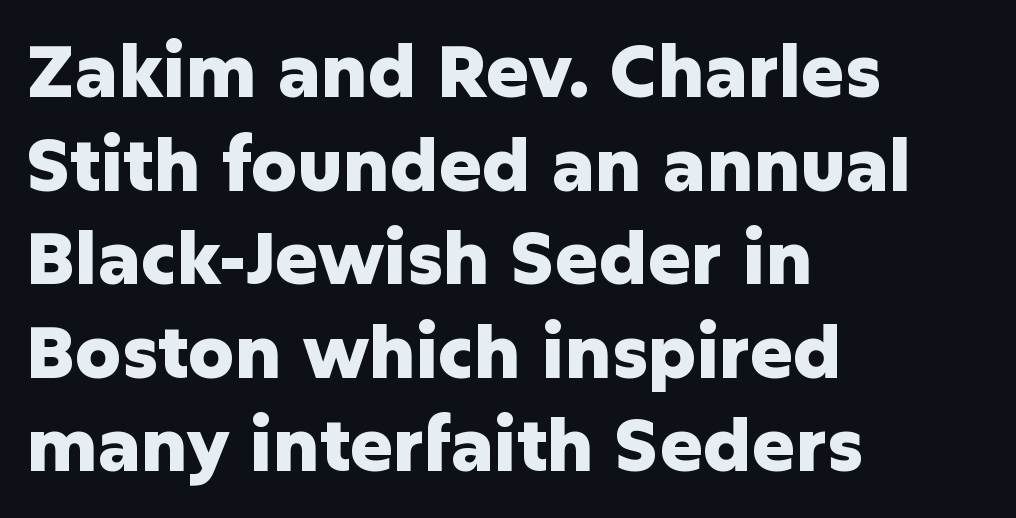
Each letter keeps its own natural width here, so spacing adapts to shape. This is the regular roman posture of the typeface. Does the leading feel generous? No, just average. Caption: bold face, heavy strokes. All the whitespace from short lines collects on the right. Each row of text sits above clean, open space.
